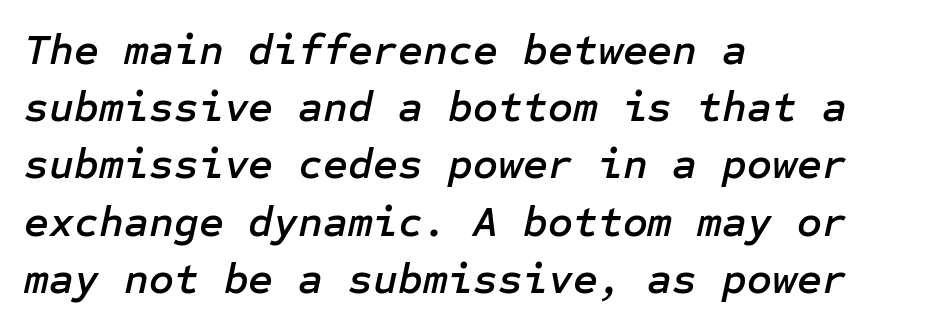
Q: Is the text italic (slanted)? A: Yes, it leans right by about 12 degrees.
Q: Is the text underlined? A: No.
Q: How is the paragraph aligned? A: Left-aligned.
Q: Is the spacing between letters normal or unusually wide? A: Normal.
Q: Is the spacing between lines tight, normal or loose? A: Normal.
Q: Width (condensed, normal, or wide)? A: Normal.
Q: Stroke contrast? A: Low.
Q: x-height? A: Medium.
